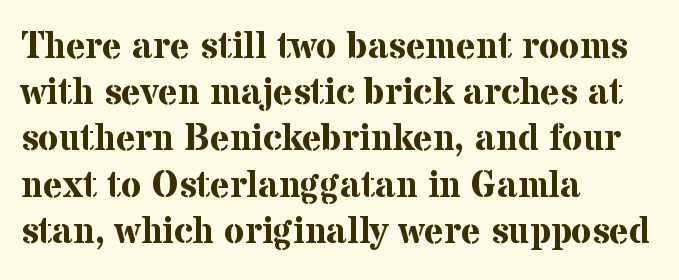
Q: Is the text bold? A: Yes.
Q: Is the text italic (slanted)? A: No, it is upright.
Q: Is the typeface a serif or a sans-serif typeface? A: Serif.
Q: Is the text underlined? A: No.
Q: How is the paragraph aligned? A: Left-aligned.
Q: Is the spacing between letters normal or unusually wide? A: Normal.
Q: Is the spacing between lines tight, normal or loose? A: Normal.
Q: Width (condensed, normal, or wide)? A: Normal.
Q: Stroke contrast? A: Medium.
Q: x-height? A: Medium.
Q: Monospaced? A: No.
